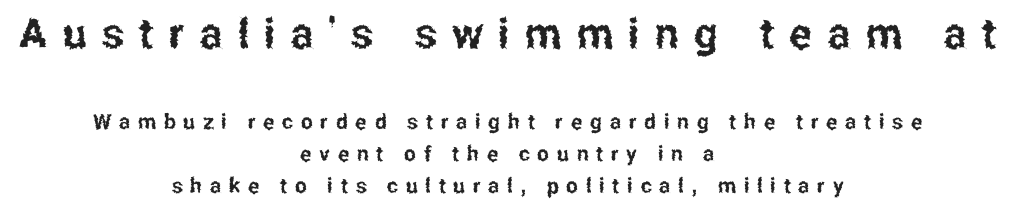
The image shows 42 px condensed sans-serif type, upright; set centered, normal line spacing (1.52x), unusually wide letter spacing (+0.37 em), not underlined; the first (top) block is 2.0x larger; low stroke contrast and a medium x-height.
